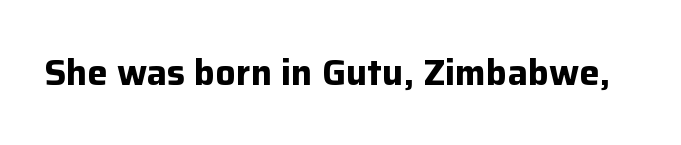
{"serif": "no", "italic": "no", "bold": "yes", "weight": "bold", "width": "normal", "stroke_contrast": "low", "x_height": "medium", "monospaced": "no", "underline": "no", "letter_spacing": "normal", "letter_spacing_em": 0.0, "glyph_px": 36}
